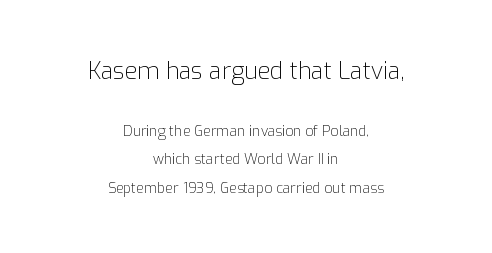
The zone under the glyphs is completely vacant. Airy leading. Compare the two chunks: the upper has the greater cap height. The font's upright variant was chosen for this text. Compared with a flush-left layout, this one balances lines on the center instead.
